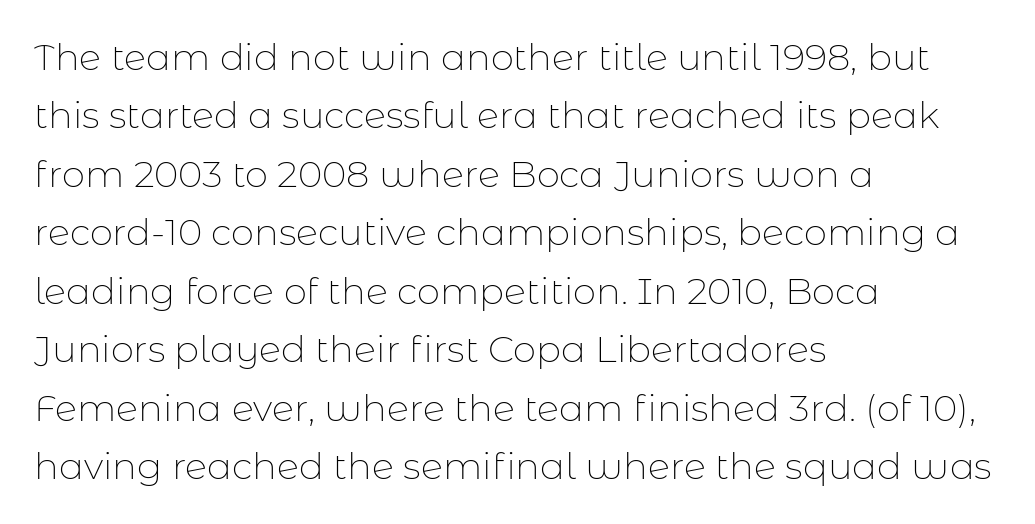
Letterform terminals end flat and unadorned throughout the passage. The lines in this sample share a left origin and differ only in where they stop. The passage shown is typed in a proportional face where columns would drift. The rows are spaced the way most documents space them. Glyph-to-glyph distance matches everyday printed text.
